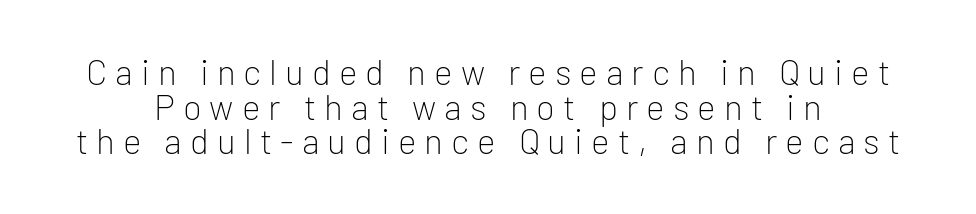
Q: Is the text bold? A: No.
Q: Is the text italic (slanted)? A: No, it is upright.
Q: Is the typeface a serif or a sans-serif typeface? A: Sans-serif.
Q: Is the text underlined? A: No.
Q: Is the spacing between letters normal or unusually wide? A: Unusually wide.
Q: Is the spacing between lines tight, normal or loose? A: Tight.
Q: Width (condensed, normal, or wide)? A: Normal.
Q: Stroke contrast? A: Low.
Q: x-height? A: Medium.
Q: Monospaced? A: No.
